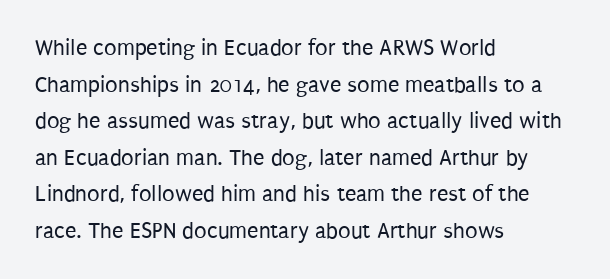
Notice how descenders clear the ascenders below comfortably — that's standard leading. Heft: none added — not bold. Posture: upright roman. The tracking reads as untouched default to a designer's eye. If you drew a ruler down the left edge, every line would touch it.
